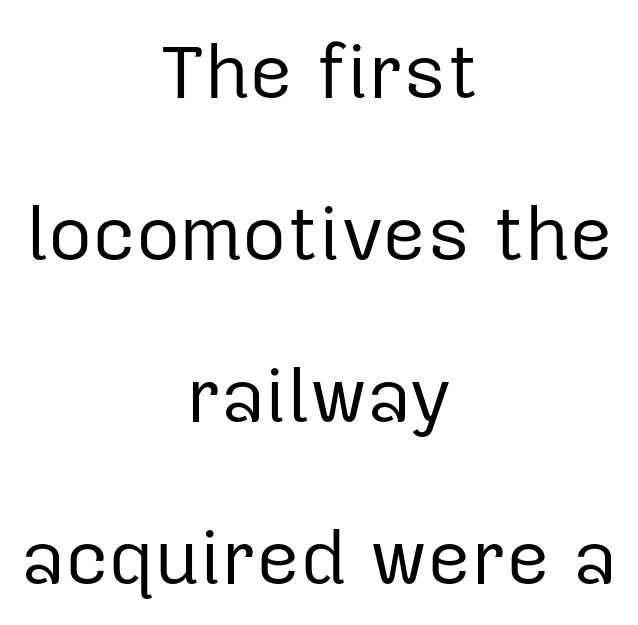
The letters advance in unequal steps, a hallmark of proportional type. Is there any slant? The stems are plumb. Anything drawn beneath the words? Only blank space. The paragraph has two soft edges and a firm central axis. The strokes are not fattened; the text isn't bold.
